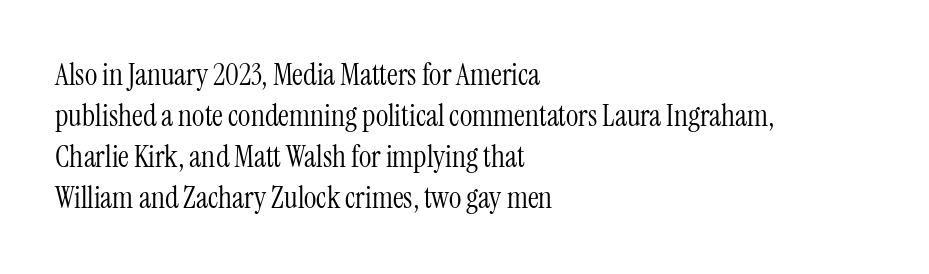
Type without underlining. This sample uses a serif face. No letter is thick-stroked: the sample isn't bold. Here the designer chose a conventional face with non-uniform glyph widths. Standard letterfit; no display-style spreading of the glyphs.
